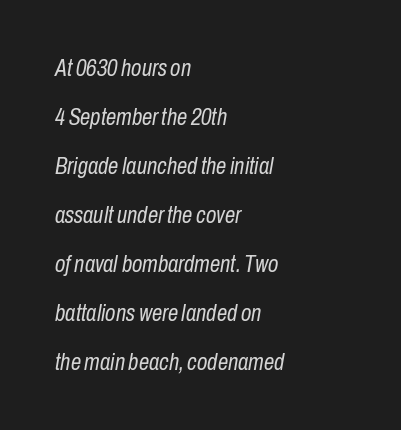
{"italic": "yes", "lean": "right", "slant_degrees": 10, "bold": "no", "underline": "no", "align": "left", "line_spacing": "loose", "line_spacing_ratio": 2.13, "letter_spacing": "normal", "letter_spacing_em": 0.0, "glyph_px": 23}
